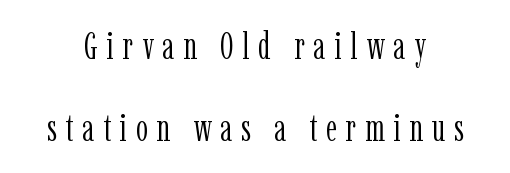
The rendering shows small feet on the letterforms — a serif design. Ascenders rise straight up at ninety degrees. The space beneath each line is pristine and unruled. The letters advance in unequal steps, a hallmark of proportional type. Caption: face not bold, strokes unweighted. Compared with a flush-left layout, this one balances lines on the center instead.
